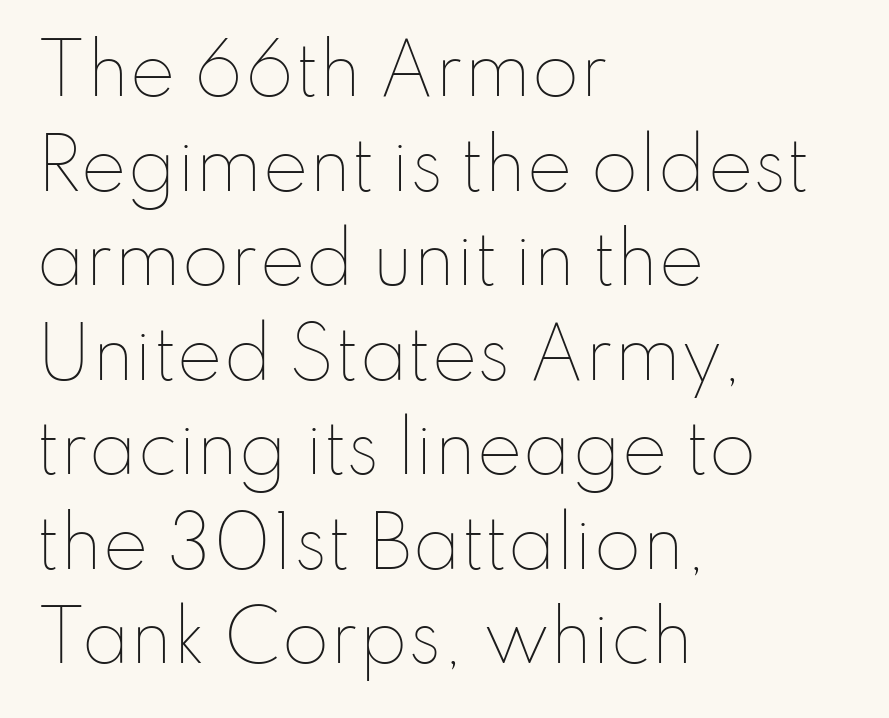
{"italic": "no", "bold": "no", "weight": "thin", "width": "normal", "stroke_contrast": "low", "x_height": "small", "monospaced": "no", "underline": "no", "align": "left", "line_spacing": "normal", "line_spacing_ratio": 1.37, "letter_spacing": "normal", "letter_spacing_em": 0.0, "glyph_px": 69}
